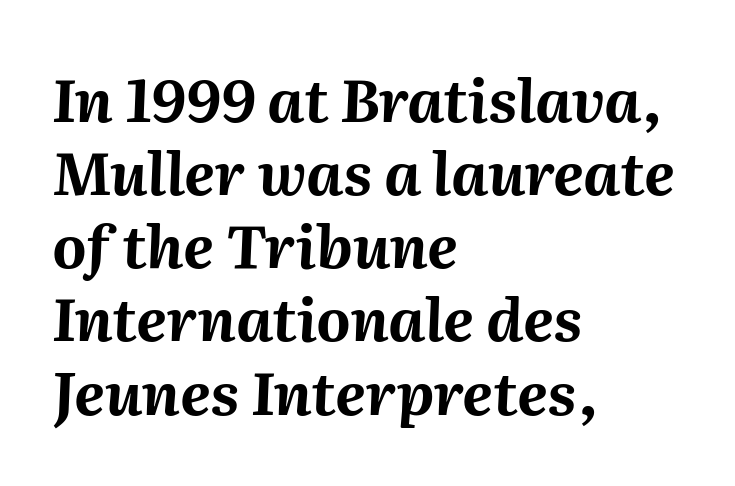
Q: Is the text bold? A: Yes.
Q: Is the text italic (slanted)? A: Yes, it leans right by about 2 degrees.
Q: Is the text underlined? A: No.
Q: How is the paragraph aligned? A: Left-aligned.
Q: Is the spacing between letters normal or unusually wide? A: Normal.
Q: Width (condensed, normal, or wide)? A: Normal.
Q: Stroke contrast? A: Medium.
Q: x-height? A: Medium.
Q: Monospaced? A: No.
